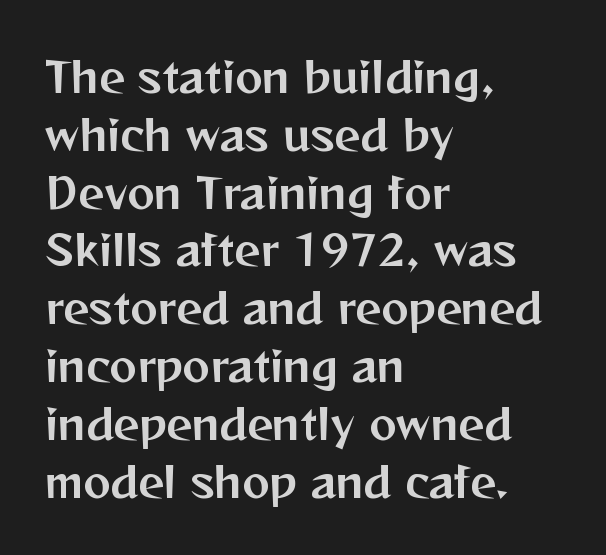
{"serif": "no", "italic": "no", "width": "normal", "stroke_contrast": "medium", "x_height": "medium", "monospaced": "no", "underline": "no", "align": "left", "line_spacing": "normal", "line_spacing_ratio": 1.41, "letter_spacing": "normal", "letter_spacing_em": 0.0, "glyph_px": 41}
